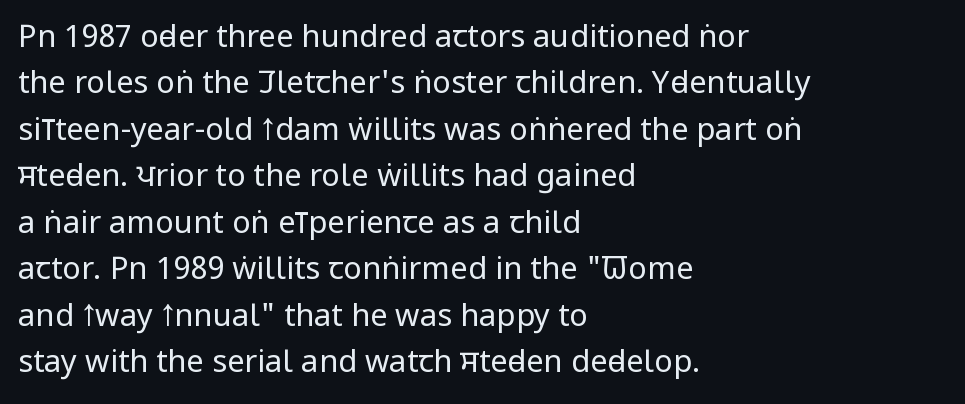
Q: Is the text bold? A: No.
Q: Is the text italic (slanted)? A: No, it is upright.
Q: Is the typeface a serif or a sans-serif typeface? A: Sans-serif.
Q: Is the text underlined? A: No.
Q: How is the paragraph aligned? A: Left-aligned.
Q: Is the spacing between letters normal or unusually wide? A: Normal.
Q: Is the spacing between lines tight, normal or loose? A: Normal.
Q: Width (condensed, normal, or wide)? A: Condensed.
Q: Stroke contrast? A: Low.
Q: x-height? A: Large.
Q: Monospaced? A: No.
